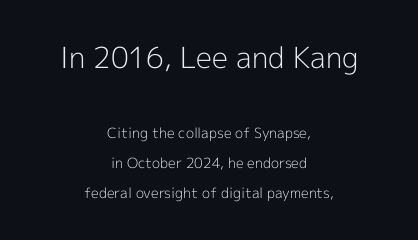
Q: Is the text bold? A: No.
Q: Is the text italic (slanted)? A: No, it is upright.
Q: Is the typeface a serif or a sans-serif typeface? A: Sans-serif.
Q: Is the text underlined? A: No.
Q: How is the paragraph aligned? A: Centered.
Q: Is the spacing between letters normal or unusually wide? A: Normal.
Q: Is the spacing between lines tight, normal or loose? A: Loose.
Q: Which block of text is set in a larger size, the first (top) or the second (bottom)? A: The first (top) one.
Q: Width (condensed, normal, or wide)? A: Normal.
Q: x-height? A: Medium.
Q: Monospaced? A: No.
